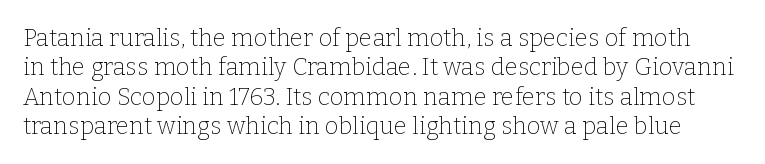
Q: Is the text bold? A: No.
Q: Is the text italic (slanted)? A: No, it is upright.
Q: Is the text underlined? A: No.
Q: Is the spacing between letters normal or unusually wide? A: Normal.
